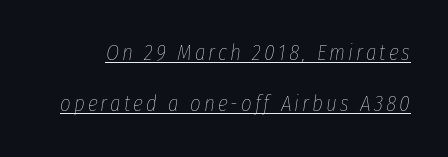
The image shows 23 px text type, italic (leaning right); set loose line spacing (2.23x), underlined.
